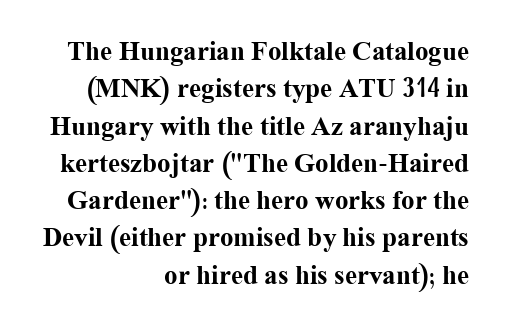
The image shows 27 px bold type, upright; set right-aligned, normal line spacing (1.38x), normal letter spacing, not underlined.
